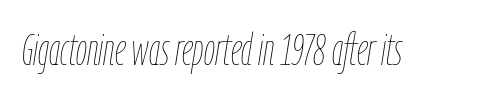
The image shows 44 px thin, condensed type, italic (leaning right); set normal letter spacing, not underlined; low stroke contrast and a medium x-height.
